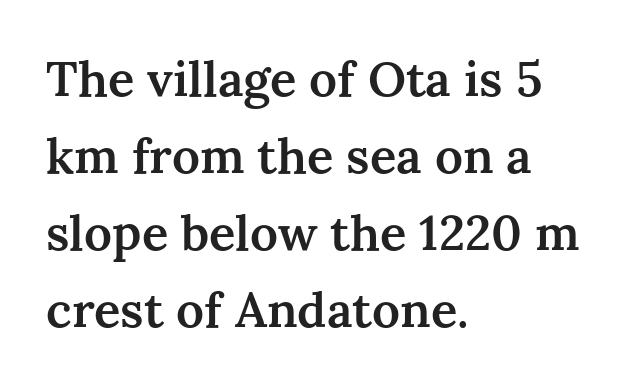
The image shows 49 px semibold serif type, upright; set left-aligned, normal line spacing (1.57x), normal letter spacing, not underlined; medium stroke contrast and a medium x-height.
